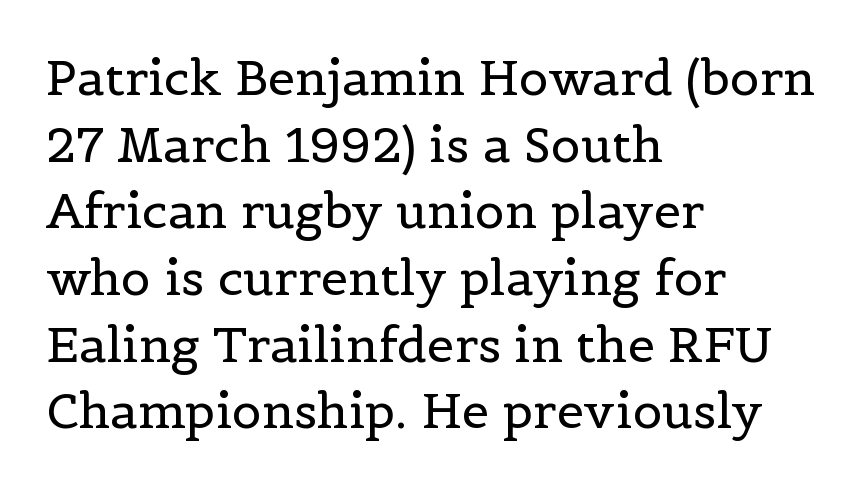
{"serif": "yes", "italic": "no", "bold": "no", "weight": "regular", "width": "normal", "x_height": "medium", "monospaced": "no", "underline": "no", "align": "left", "line_spacing": "normal", "line_spacing_ratio": 1.36, "letter_spacing": "normal", "letter_spacing_em": 0.0, "glyph_px": 49}
